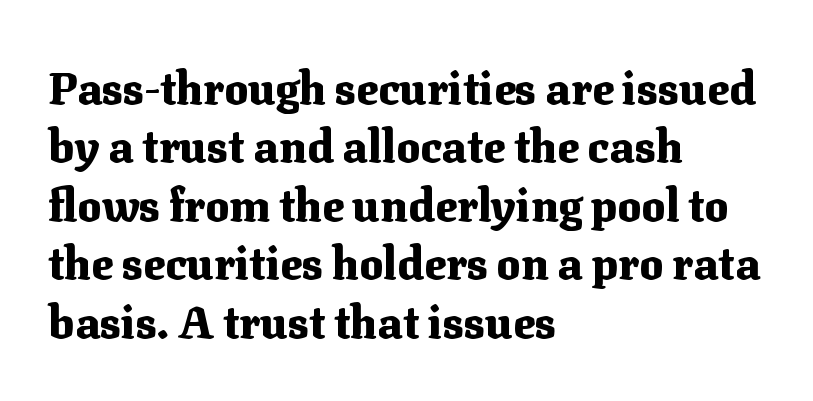
The image shows 45 px heavy serif type, upright; set left-aligned, normal line spacing (1.3x), normal letter spacing, not underlined; medium stroke contrast and a medium x-height.
